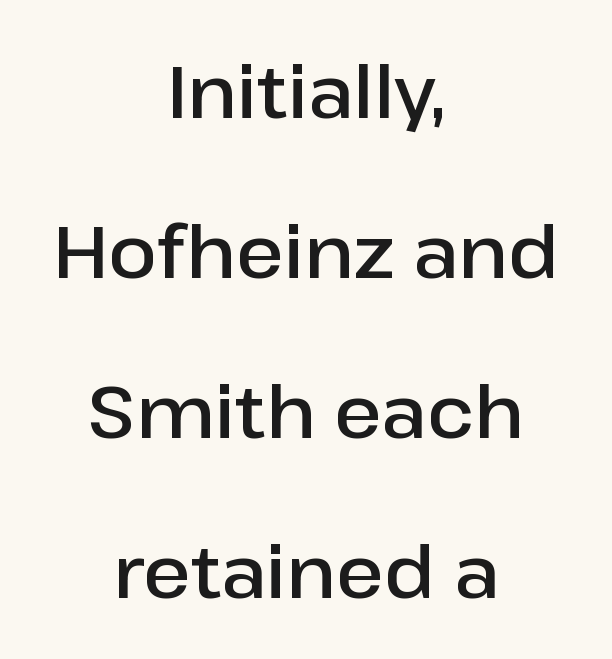
Q: Is the text bold? A: Semi-bold.
Q: Is the text italic (slanted)? A: No, it is upright.
Q: Is the typeface a serif or a sans-serif typeface? A: Sans-serif.
Q: Is the text underlined? A: No.
Q: How is the paragraph aligned? A: Centered.
Q: Is the spacing between letters normal or unusually wide? A: Normal.
Q: Is the spacing between lines tight, normal or loose? A: Loose.
Q: Width (condensed, normal, or wide)? A: Normal.
Q: Stroke contrast? A: Low.
Q: x-height? A: Medium.
Q: Monospaced? A: No.
